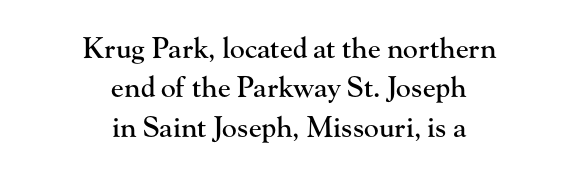
Rendered with straight, roman letterforms. Underlining? Definitely not there. A typesetter would label this face a serif. The passage shown is typed in a proportional face where columns would drift. Honestly, the row spacing looks completely unremarkable.
